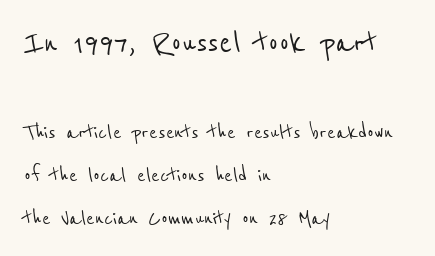
The image shows 38 px condensed sans-serif type; set left-aligned, line spacing 1.72x, normal letter spacing, not underlined; the first (top) block is 1.52x larger; low stroke contrast and a medium x-height.
